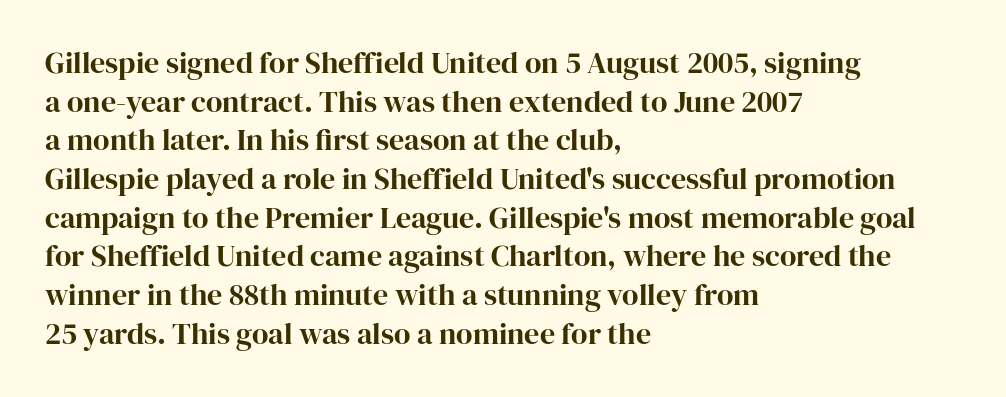
Regarding leading, the lines here are spaced in the standard way. Has an underline been added? It has not. Think of a printed novel: that variable character pitch is what you see here. Every stem runs plumb, perpendicular to the baseline.
